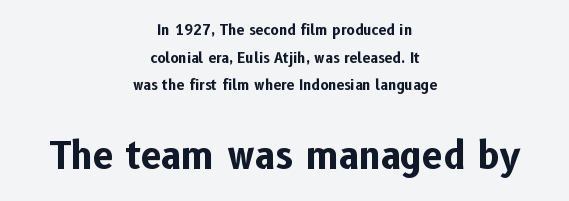
Q: Is the text bold? A: Yes.
Q: Is the text italic (slanted)? A: No, it is upright.
Q: Is the typeface a serif or a sans-serif typeface? A: Sans-serif.
Q: Is the text underlined? A: No.
Q: How is the paragraph aligned? A: Centered.
Q: Is the spacing between letters normal or unusually wide? A: Normal.
Q: Is the spacing between lines tight, normal or loose? A: Loose.
Q: Which block of text is set in a larger size, the first (top) or the second (bottom)? A: The second (bottom) one.
Q: Width (condensed, normal, or wide)? A: Normal.
Q: Stroke contrast? A: Low.
Q: x-height? A: Medium.
Q: Monospaced? A: No.
